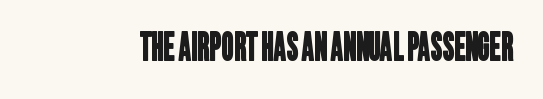
The image shows 38 px condensed sans-serif type; set normal letter spacing, not underlined; low stroke contrast and a large x-height.
